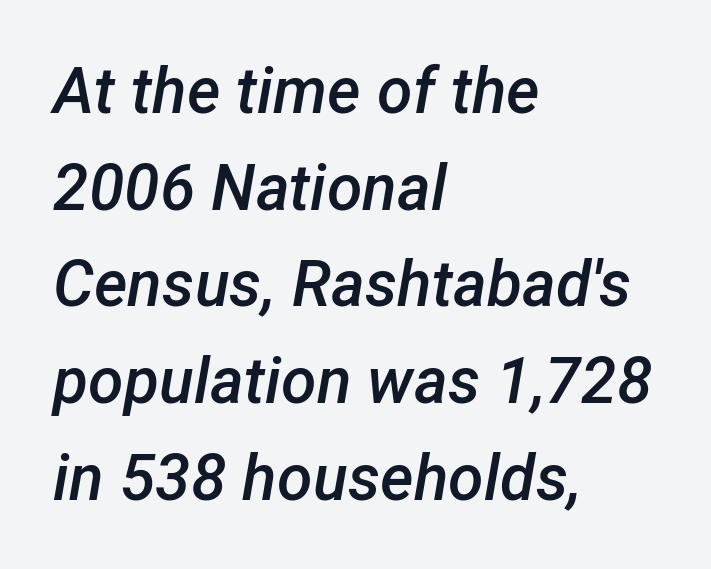
{"italic": "yes", "lean": "right", "slant_degrees": 12, "bold": "semi", "weight": "semibold", "width": "normal", "stroke_contrast": "low", "x_height": "medium", "monospaced": "no", "underline": "no", "align": "left", "line_spacing": "normal", "line_spacing_ratio": 1.51, "letter_spacing": "normal", "letter_spacing_em": 0.0, "glyph_px": 64}
